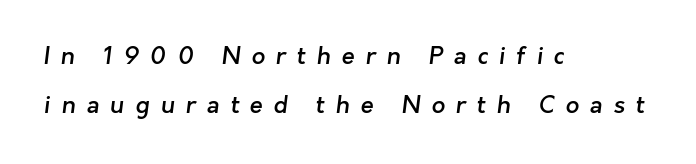
Short and long lines alike share a common starting point at left. Glance below the letters and you will spot only blank space. How would I describe the line gaps? Wide and relaxed. The typesetting leans somewhat heavy: a semibold.
